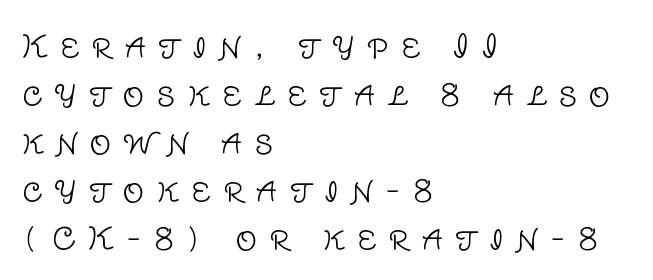
In terms of letterspacing, this is a distinctly airy, spread setting. These lines are set flush left with a ragged right edge. A light-to-regular cut is what we see here. A sans-serif font was chosen for this passage.
